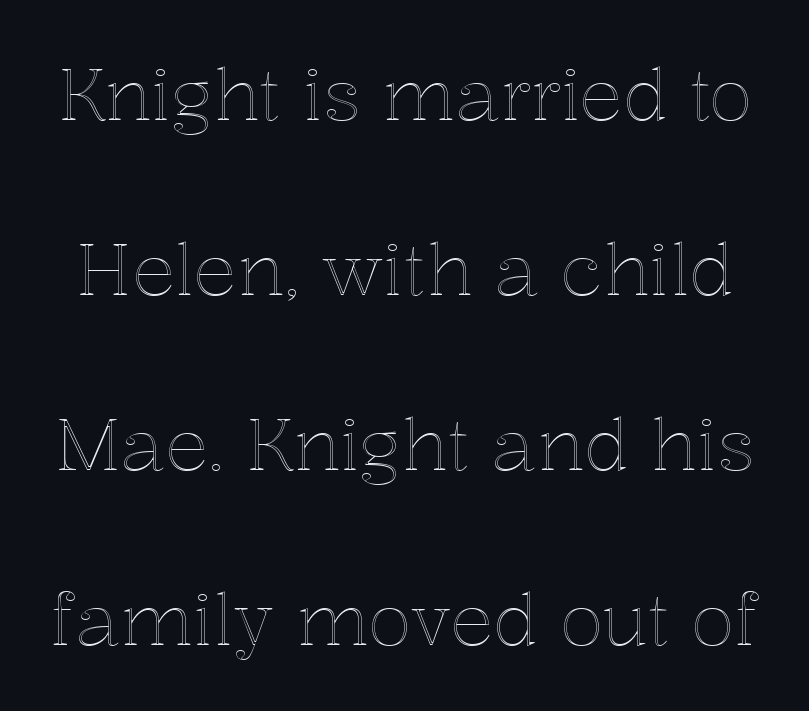
Q: Is the text italic (slanted)? A: No, it is upright.
Q: Is the text underlined? A: No.
Q: Is the spacing between letters normal or unusually wide? A: Normal.
Q: Is the spacing between lines tight, normal or loose? A: Loose.
Q: Width (condensed, normal, or wide)? A: Normal.
Q: x-height? A: Medium.
Q: Monospaced? A: No.
